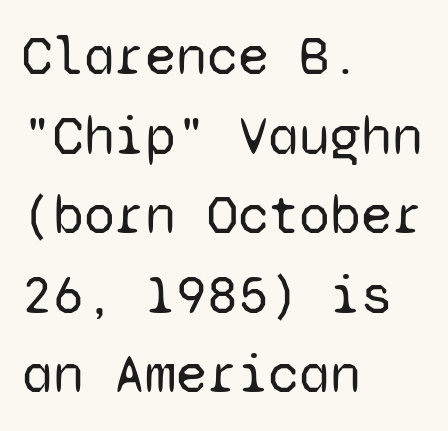
Descender tails drop into unmarked territory. Teacher's note: observe the even left margin — that is flush-left alignment. How are the letters spaced? Ordinarily, with no added tracking. The passage shown is typed in a monospace face where columns stay perfectly aligned. Nothing heavy about these letters — not bold at all. Observe the absence of serifs on each vertical stroke in this sample.
